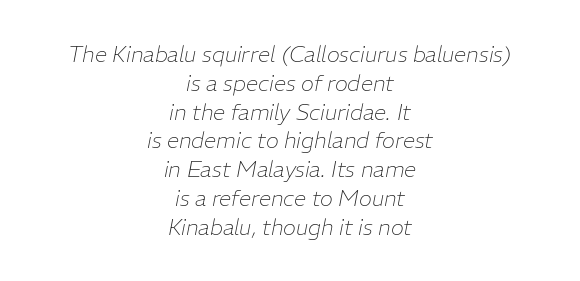
The image shows 22 px text type, italic (leaning right); set centered, normal line spacing (1.31x), normal letter spacing, not underlined.
